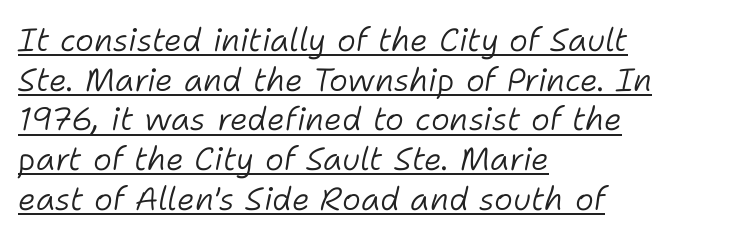
{"italic": "yes", "lean": "right", "slant_degrees": 11, "bold": "no", "weight": "light", "width": "normal", "stroke_contrast": "low", "x_height": "medium", "monospaced": "no", "underline": "yes", "align": "left", "line_spacing_ratio": 1.24, "letter_spacing": "normal", "letter_spacing_em": 0.0, "glyph_px": 32}
